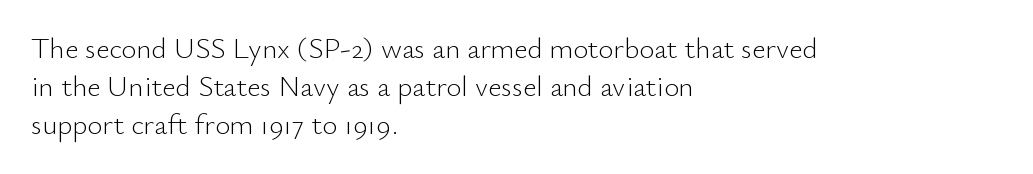
Q: Is the text bold? A: No.
Q: Is the text italic (slanted)? A: No, it is upright.
Q: Is the typeface a serif or a sans-serif typeface? A: Sans-serif.
Q: Is the text underlined? A: No.
Q: How is the paragraph aligned? A: Left-aligned.
Q: Is the spacing between letters normal or unusually wide? A: Normal.
Q: Is the spacing between lines tight, normal or loose? A: Normal.
Q: Width (condensed, normal, or wide)? A: Normal.
Q: Stroke contrast? A: Low.
Q: x-height? A: Small.
Q: Monospaced? A: No.
